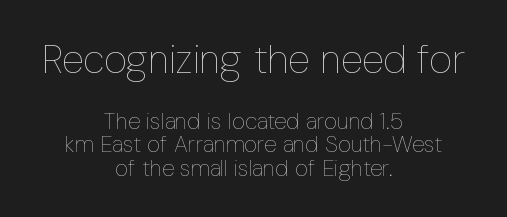
The rendering uses natural spacing where letterforms have individual widths. This reads as an unemphasized weight, regular at the heaviest. Any mark beneath the type? The region is blank. Large over small — that's the arrangement of the two blocks here. Does the lettering tilt? It doesn't — this is upright.
